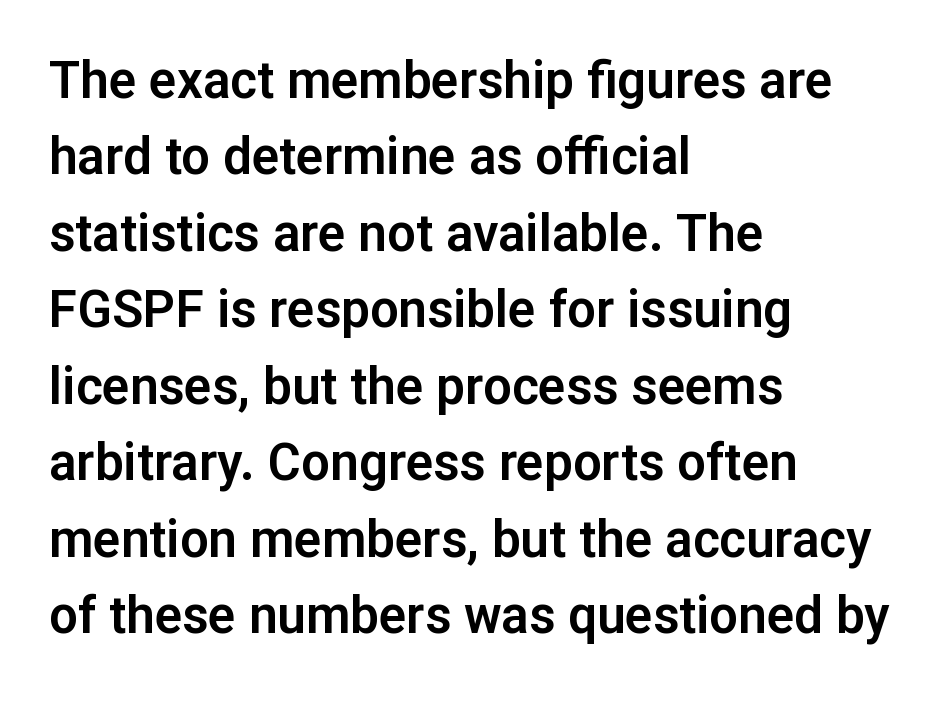
Q: Is the text italic (slanted)? A: No, it is upright.
Q: Is the typeface a serif or a sans-serif typeface? A: Sans-serif.
Q: Is the text underlined? A: No.
Q: How is the paragraph aligned? A: Left-aligned.
Q: Is the spacing between letters normal or unusually wide? A: Normal.
Q: Is the spacing between lines tight, normal or loose? A: Normal.
Q: Width (condensed, normal, or wide)? A: Normal.
Q: Stroke contrast? A: Low.
Q: x-height? A: Medium.
Q: Monospaced? A: No.
